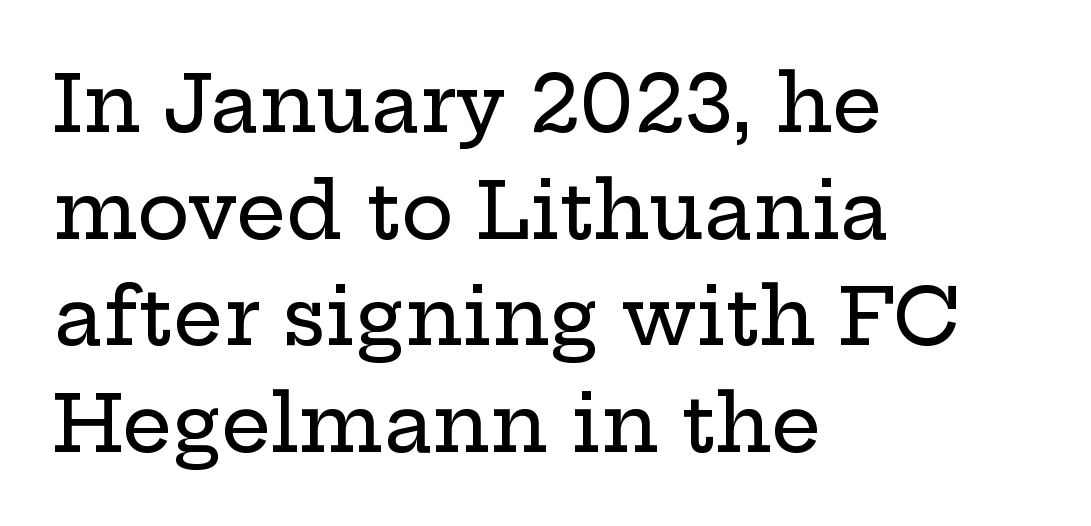
{"serif": "yes", "italic": "no", "width": "wide", "stroke_contrast": "low", "x_height": "medium", "monospaced": "no", "underline": "no", "align": "left", "line_spacing": "normal", "line_spacing_ratio": 1.35, "letter_spacing": "normal", "letter_spacing_em": 0.0, "glyph_px": 79}
